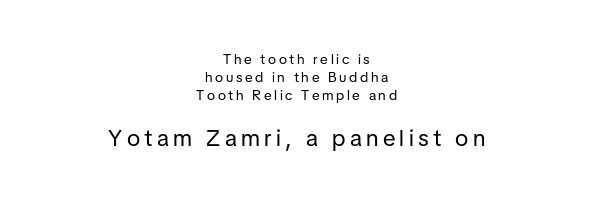
{"italic": "no", "bold": "no", "underline": "no", "align": "center", "line_spacing": "normal", "line_spacing_ratio": 1.3, "larger_block": "second", "size_ratio": 1.64, "glyph_px": 23}
